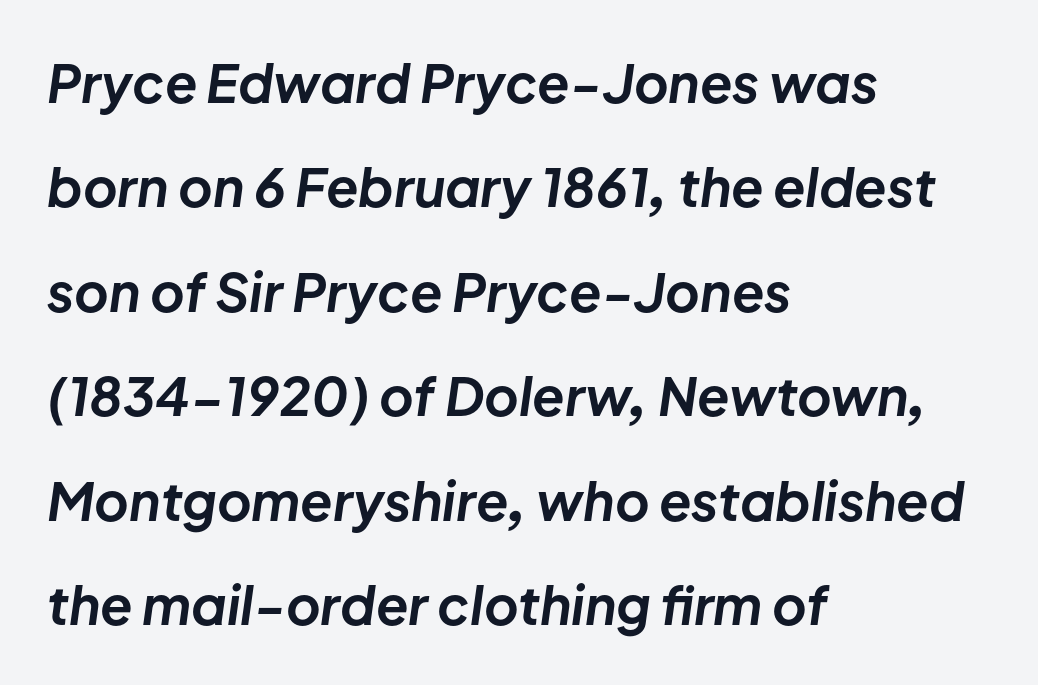
Students, observe: this is what heavily led, spacious text looks like. An italicized treatment has been applied to the whole sample. Students, this is bold: see how much ink each stroke carries. The letters advance in unequal steps, a hallmark of proportional type. Check under the words: just untouched page. Each word holds together tightly as a unit, with standard inter-letter gaps.
